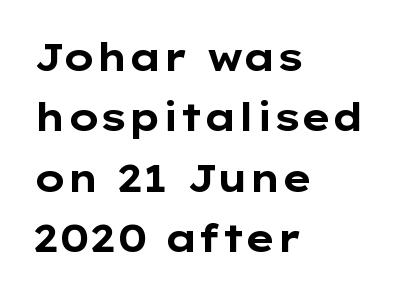
Q: Is the text bold? A: Yes.
Q: Is the text italic (slanted)? A: No, it is upright.
Q: Is the typeface a serif or a sans-serif typeface? A: Sans-serif.
Q: Is the text underlined? A: No.
Q: How is the paragraph aligned? A: Left-aligned.
Q: Is the spacing between letters normal or unusually wide? A: Normal.
Q: Is the spacing between lines tight, normal or loose? A: Normal.
Q: Width (condensed, normal, or wide)? A: Wide.
Q: Stroke contrast? A: Low.
Q: x-height? A: Medium.
Q: Monospaced? A: No.
